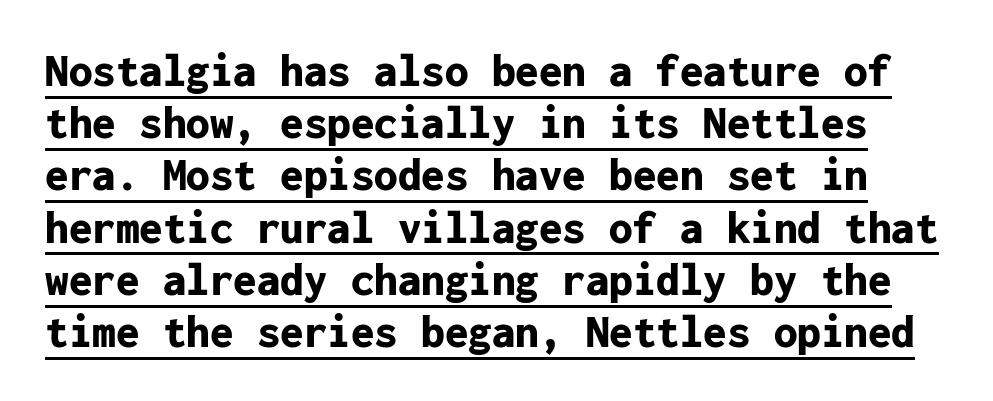
There is no visible air inserted between adjacent glyphs. These lines are rendered in a fixed-pitch font. The characters look thick and weighty, a clear bold. Cramped leading.
